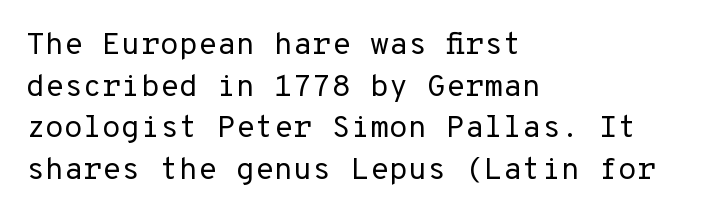
{"serif": "no", "italic": "no", "bold": "no", "weight": "regular", "width": "normal", "stroke_contrast": "low", "x_height": "medium", "monospaced": "yes", "underline": "no", "align": "left", "line_spacing": "normal", "line_spacing_ratio": 1.34, "letter_spacing": "normal", "letter_spacing_em": 0.0, "glyph_px": 31}
